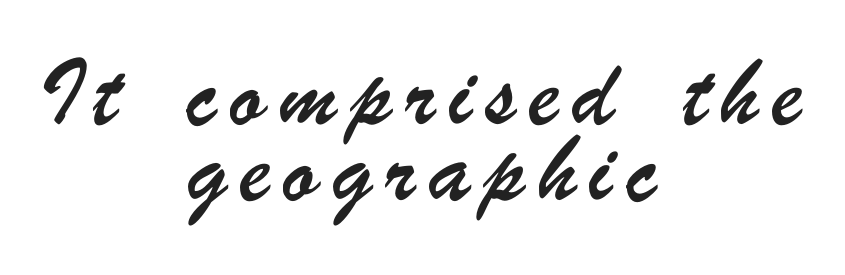
{"serif": "no", "width": "condensed", "stroke_contrast": "low", "x_height": "small", "monospaced": "no", "underline": "no", "align": "center", "line_spacing_ratio": 1.81, "letter_spacing": "wide", "letter_spacing_em": 0.29, "glyph_px": 42}
